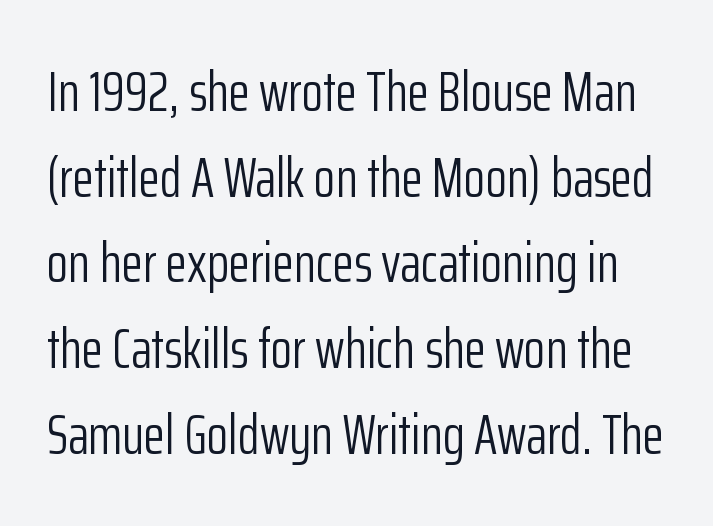
Grotesque or geometric, the face here clearly has no serifs. Nothing unusual about the tracking: characters are spaced as the font intends. This rendering features lettering with no underline. Is this a fixed-width face? No — the glyphs have proportional, varying widths.
